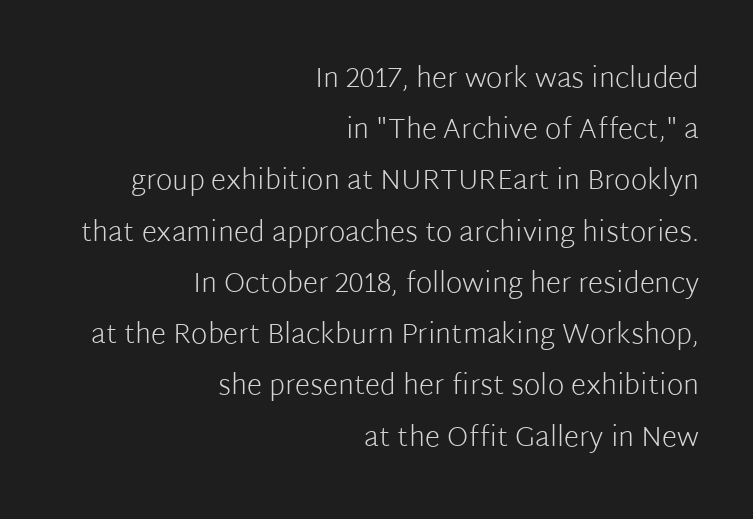
{"serif": "no", "italic": "no", "bold": "no", "weight": "light", "width": "normal", "stroke_contrast": "low", "x_height": "medium", "monospaced": "no", "underline": "no", "align": "right", "line_spacing_ratio": 1.83, "letter_spacing": "normal", "letter_spacing_em": 0.0, "glyph_px": 28}
